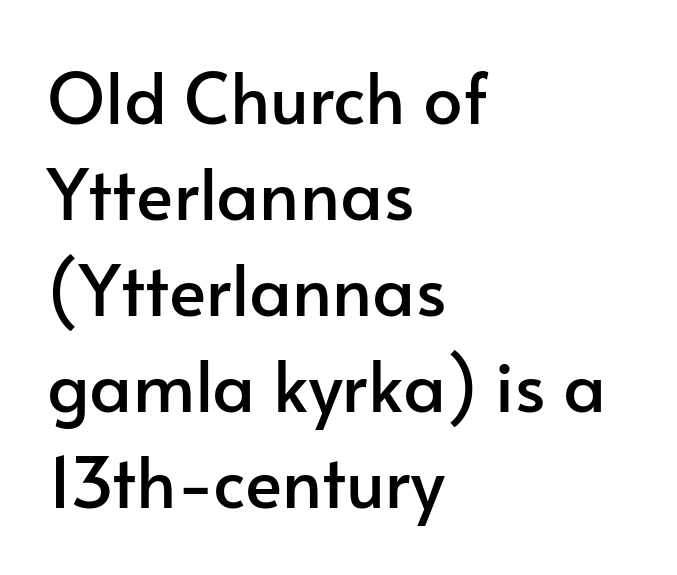
Q: Is the text italic (slanted)? A: No, it is upright.
Q: Is the typeface a serif or a sans-serif typeface? A: Sans-serif.
Q: Is the text underlined? A: No.
Q: How is the paragraph aligned? A: Left-aligned.
Q: Is the spacing between letters normal or unusually wide? A: Normal.
Q: Is the spacing between lines tight, normal or loose? A: Normal.
Q: Width (condensed, normal, or wide)? A: Normal.
Q: Stroke contrast? A: Low.
Q: x-height? A: Small.
Q: Monospaced? A: No.
